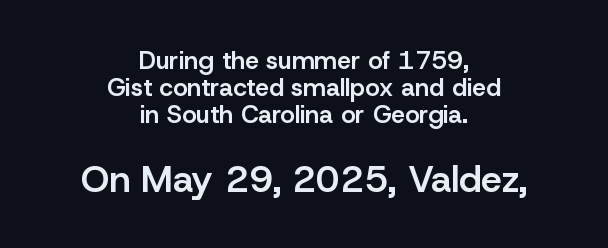
The image shows 37 px semibold sans-serif type, upright; set centered, tight line spacing (1.09x), normal letter spacing, not underlined; the second (bottom) block is 1.48x larger; low stroke contrast and a medium x-height.
